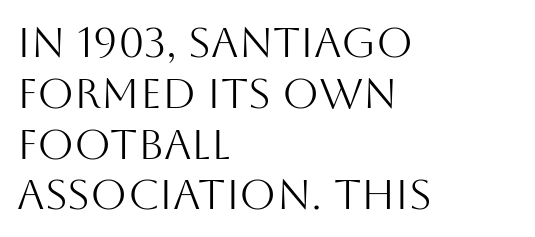
{"serif": "no", "italic": "no", "bold": "no", "weight": "light", "width": "normal", "stroke_contrast": "medium", "x_height": "large", "monospaced": "no", "underline": "no", "align": "left", "line_spacing_ratio": 1.21, "letter_spacing": "normal", "letter_spacing_em": 0.0, "glyph_px": 42}
